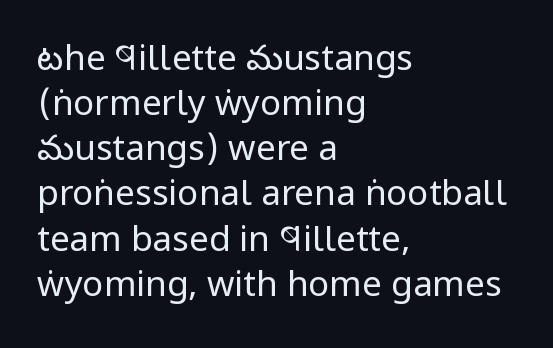
{"serif": "no", "italic": "no", "bold": "no", "weight": "regular", "width": "condensed", "stroke_contrast": "low", "x_height": "large", "monospaced": "no", "underline": "no", "align": "left", "line_spacing": "normal", "line_spacing_ratio": 1.29, "letter_spacing": "normal", "letter_spacing_em": 0.0, "glyph_px": 35}
